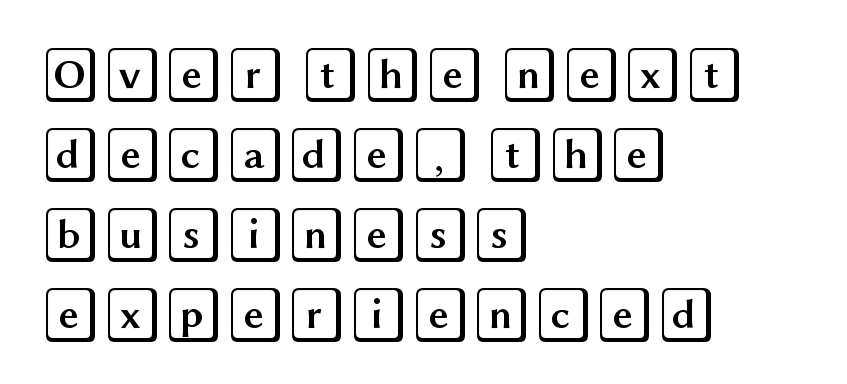
The letterforms sit shoulder to shoulder at normal distance. Every row of glyphs begins at an identical x-position on the left. You can tell it's not italic because the verticals are truly vertical. The rows are spaced the way most documents space them. Anything drawn beneath the words? Only blank space.
